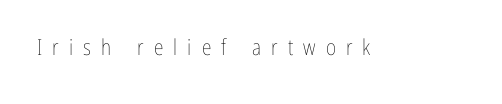
{"italic": "no", "bold": "no", "underline": "no", "letter_spacing": "wide", "letter_spacing_em": 0.46, "glyph_px": 22}
